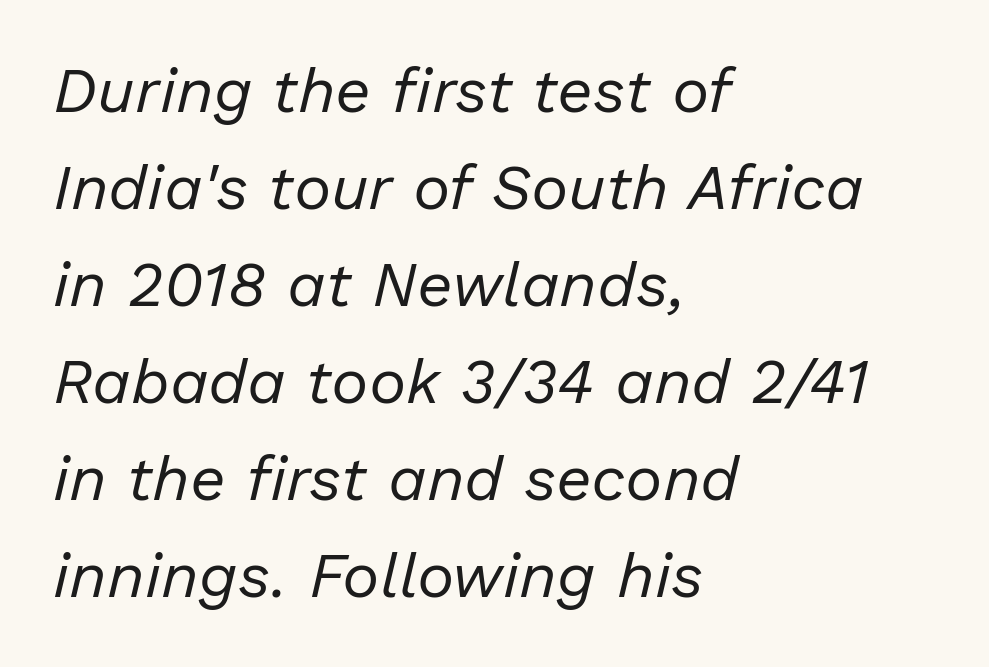
Q: Is the text bold? A: No.
Q: Is the text italic (slanted)? A: Yes, it leans right by about 13 degrees.
Q: Is the text underlined? A: No.
Q: How is the paragraph aligned? A: Left-aligned.
Q: Is the spacing between letters normal or unusually wide? A: Normal.
Q: Is the spacing between lines tight, normal or loose? A: Normal.
Q: Width (condensed, normal, or wide)? A: Normal.
Q: Stroke contrast? A: Low.
Q: x-height? A: Medium.
Q: Monospaced? A: No.
